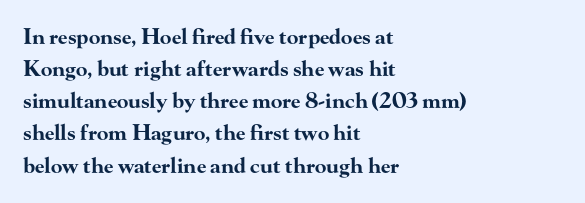
Q: Is the text bold? A: Yes.
Q: Is the text italic (slanted)? A: No, it is upright.
Q: Is the text underlined? A: No.
Q: How is the paragraph aligned? A: Left-aligned.
Q: Is the spacing between letters normal or unusually wide? A: Normal.
Q: Is the spacing between lines tight, normal or loose? A: Normal.
